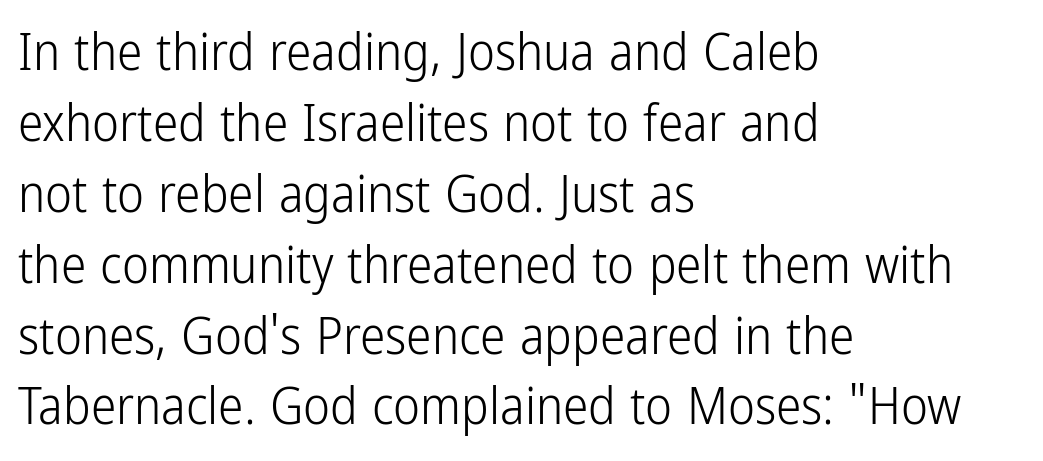
Line spacing here is normal. The string is rendered with underlining switched off. Is this a sans? Yes — the strokes have no serifs. The line texture is even and compact thanks to regular tracking. A student would call this left alignment; a typographer would say flush left, rag right.
